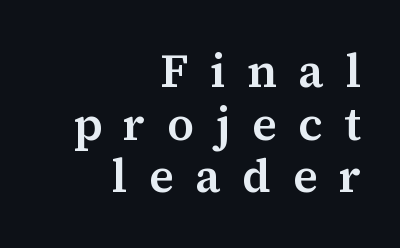
{"serif": "yes", "italic": "no", "bold": "semi", "weight": "semibold", "width": "normal", "stroke_contrast": "medium", "x_height": "medium", "monospaced": "no", "underline": "no", "align": "right", "line_spacing": "tight", "line_spacing_ratio": 1.12, "letter_spacing": "wide", "letter_spacing_em": 0.46, "glyph_px": 47}
